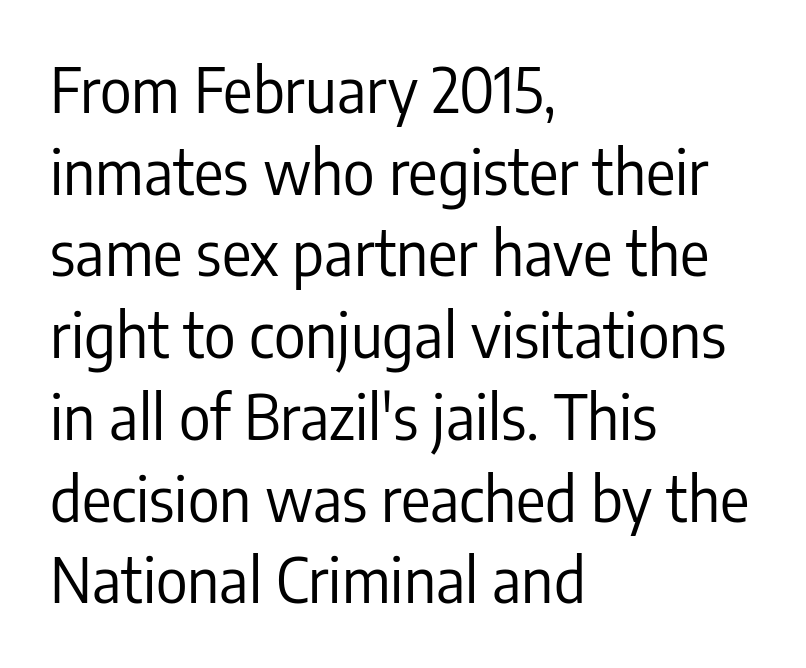
{"serif": "no", "italic": "no", "bold": "no", "weight": "regular", "width": "condensed", "stroke_contrast": "low", "x_height": "medium", "monospaced": "no", "underline": "no", "align": "left", "line_spacing": "normal", "line_spacing_ratio": 1.34, "letter_spacing": "normal", "letter_spacing_em": 0.0, "glyph_px": 61}
